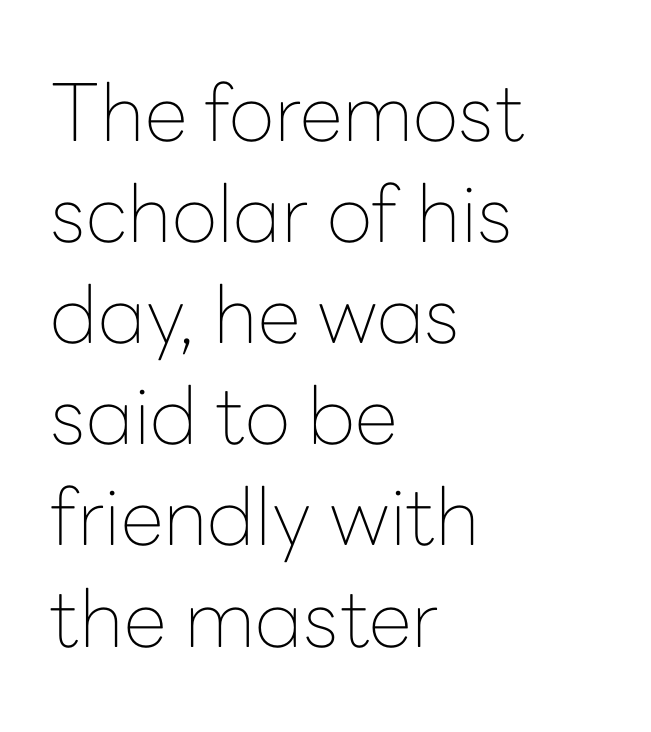
Bare-footed words on every line. The glyphs in this specimen are sans serif. The face used here is proportionally spaced, like ordinary book or web type. The face used here is rendered with its standard letterfit.
